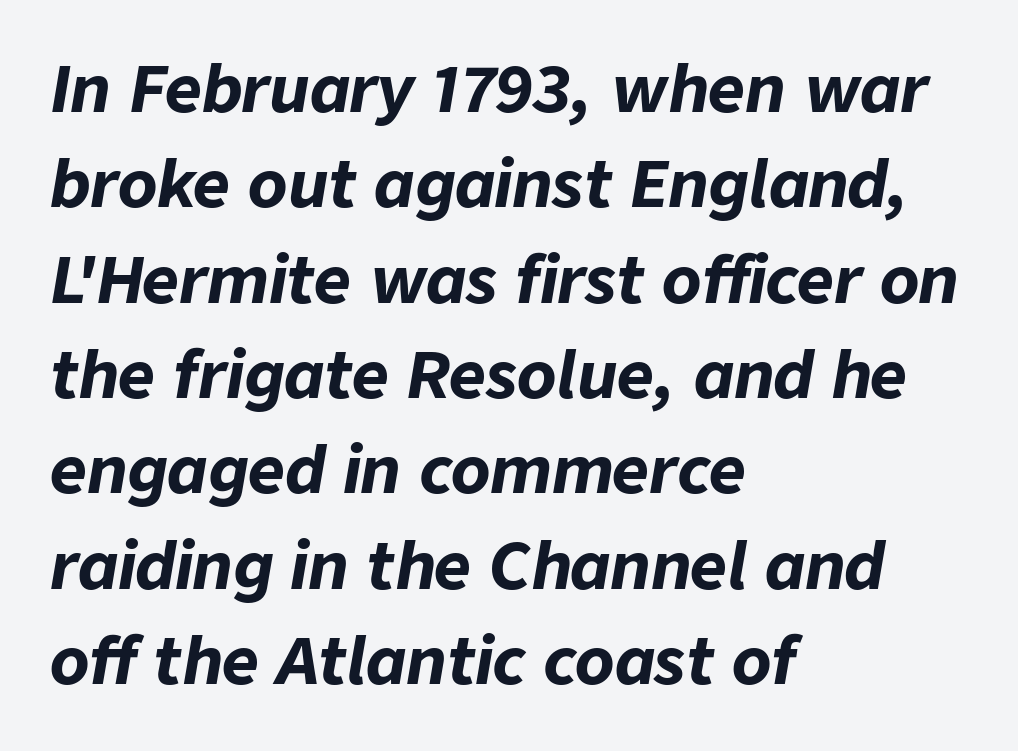
{"italic": "yes", "lean": "right", "slant_degrees": 9, "bold": "yes", "weight": "bold", "width": "normal", "stroke_contrast": "low", "x_height": "medium", "monospaced": "no", "underline": "no", "align": "left", "line_spacing": "normal", "line_spacing_ratio": 1.49, "letter_spacing": "normal", "letter_spacing_em": 0.0, "glyph_px": 64}
